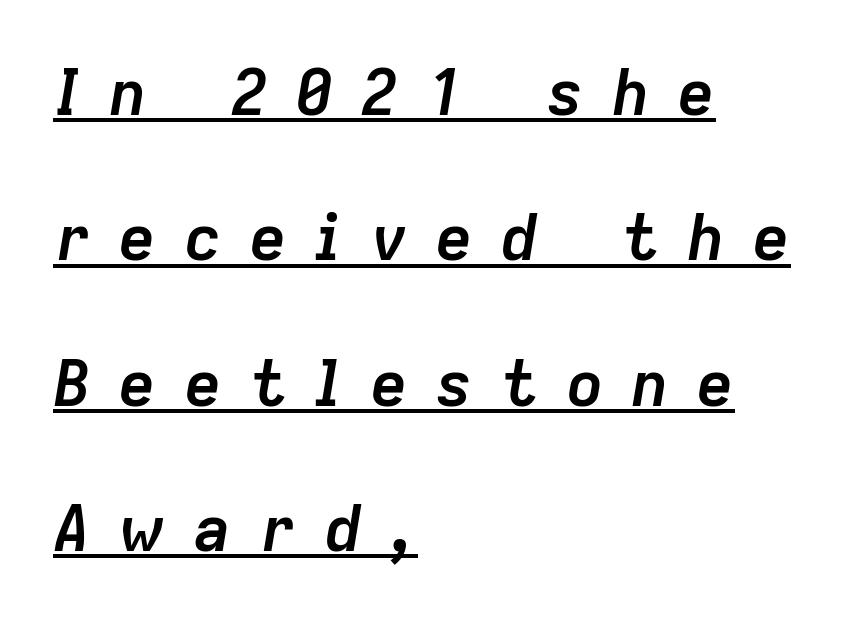
Q: Is the text bold? A: Yes.
Q: Is the text italic (slanted)? A: Yes, it leans right by about 9 degrees.
Q: Is the text underlined? A: Yes.
Q: How is the paragraph aligned? A: Left-aligned.
Q: Is the spacing between letters normal or unusually wide? A: Unusually wide.
Q: Is the spacing between lines tight, normal or loose? A: Loose.
Q: Width (condensed, normal, or wide)? A: Normal.
Q: Stroke contrast? A: Low.
Q: x-height? A: Medium.
Q: Monospaced? A: No.
